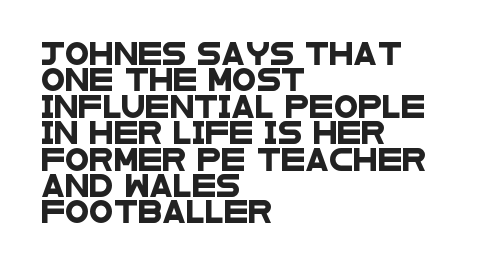
Type without underlining. Students, note that the glyphs here touch the page at normal intervals. Caption: multi-line text, flush left, ragged right.
